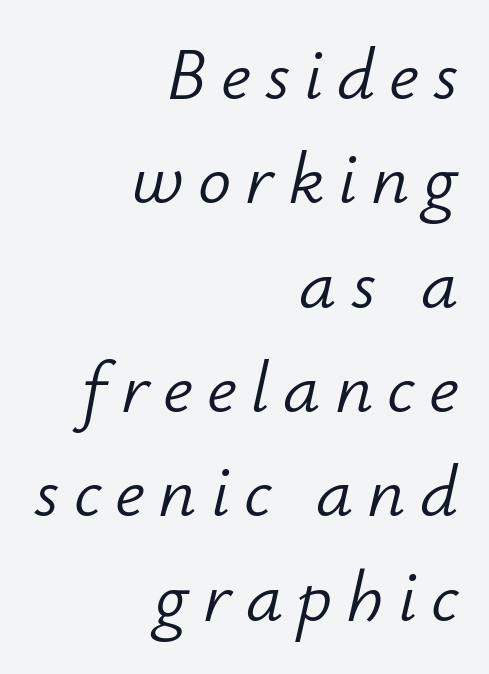
The image shows 74 px light type, italic (leaning right); set right-aligned, normal line spacing (1.41x), not underlined; low stroke contrast and a small x-height.
